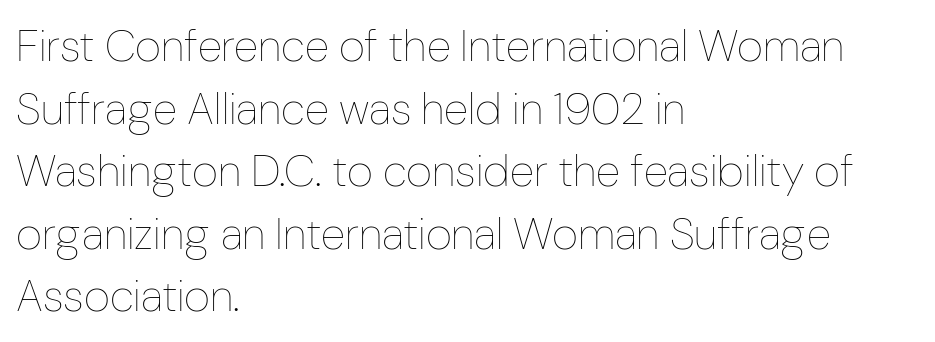
The image shows 45 px thin, condensed type, upright; set left-aligned, normal line spacing (1.39x), normal letter spacing, not underlined; low stroke contrast and a medium x-height.
